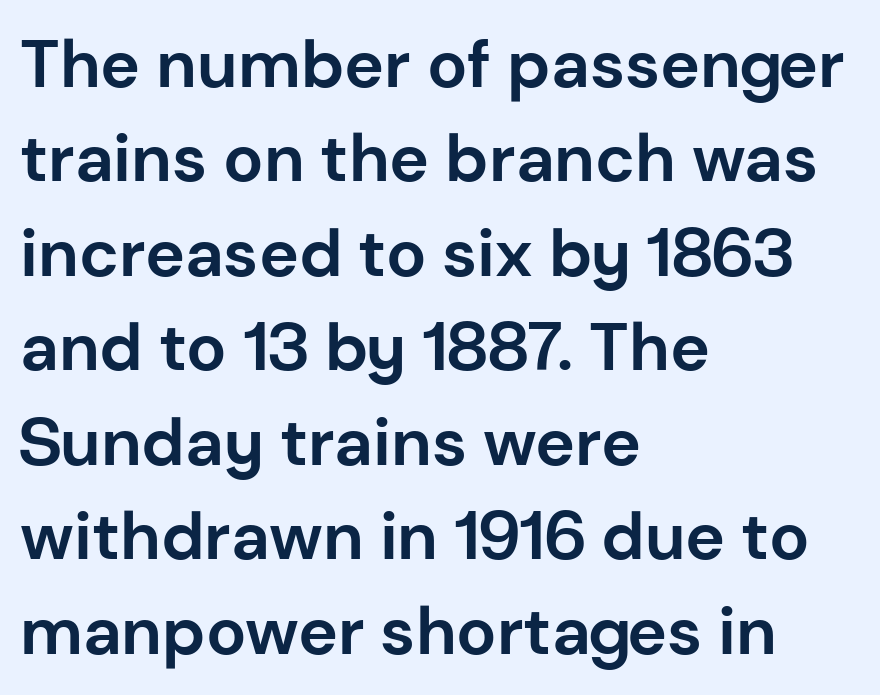
Examine the stroke ends and you'll find no serifs. Here the designer chose a conventional face with non-uniform glyph widths. Typesetter's note: full bold, strokes at maximum text heaviness. Does the copy run flush right? No — it runs flush left. Every stem runs plumb, perpendicular to the baseline.
